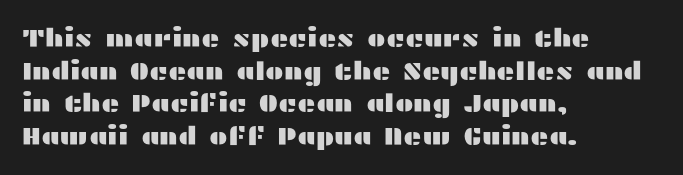
The image shows 25 px text type, upright; set left-aligned, normal line spacing (1.31x), normal letter spacing, not underlined.
